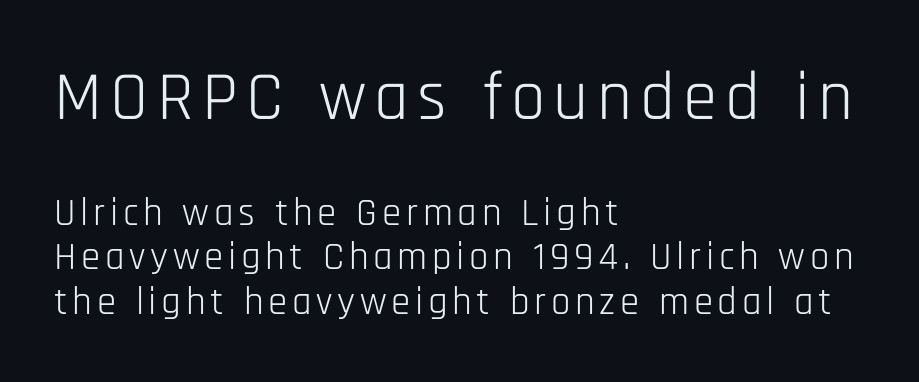
The image shows 69 px light, condensed sans-serif type, upright; set left-aligned, tight line spacing (1.14x), not underlined; the first (top) block is 1.77x larger; low stroke contrast and a large x-height.
